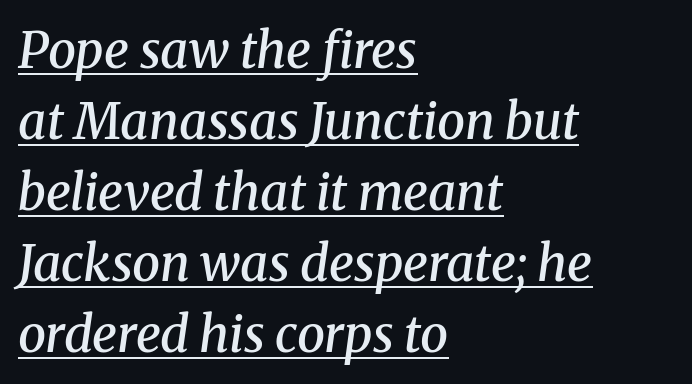
{"serif": "yes", "italic": "yes", "lean": "right", "slant_degrees": 8, "bold": "semi", "weight": "semibold", "width": "normal", "stroke_contrast": "medium", "x_height": "medium", "monospaced": "no", "underline": "yes", "align": "left", "line_spacing": "normal", "line_spacing_ratio": 1.42, "letter_spacing": "normal", "letter_spacing_em": 0.0, "glyph_px": 50}
